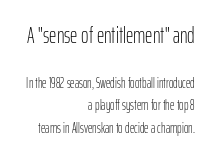
The image shows 23 px text type, upright; set right-aligned, normal line spacing (1.62x), normal letter spacing, not underlined; the first (top) block is 1.64x larger.
